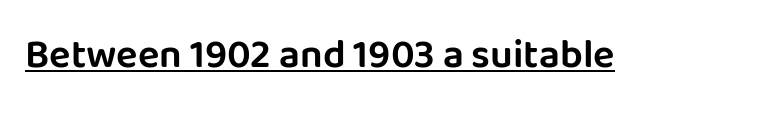
Q: Is the text italic (slanted)? A: No, it is upright.
Q: Is the typeface a serif or a sans-serif typeface? A: Sans-serif.
Q: Is the text underlined? A: Yes.
Q: Is the spacing between letters normal or unusually wide? A: Normal.
Q: Width (condensed, normal, or wide)? A: Normal.
Q: Stroke contrast? A: Low.
Q: x-height? A: Large.
Q: Monospaced? A: No.
